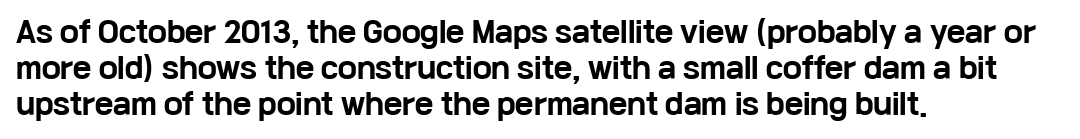
Q: Is the text bold? A: Yes.
Q: Is the text italic (slanted)? A: No, it is upright.
Q: Is the typeface a serif or a sans-serif typeface? A: Sans-serif.
Q: Is the text underlined? A: No.
Q: How is the paragraph aligned? A: Left-aligned.
Q: Is the spacing between letters normal or unusually wide? A: Normal.
Q: Is the spacing between lines tight, normal or loose? A: Normal.
Q: Width (condensed, normal, or wide)? A: Wide.
Q: Stroke contrast? A: Low.
Q: x-height? A: Medium.
Q: Monospaced? A: No.
